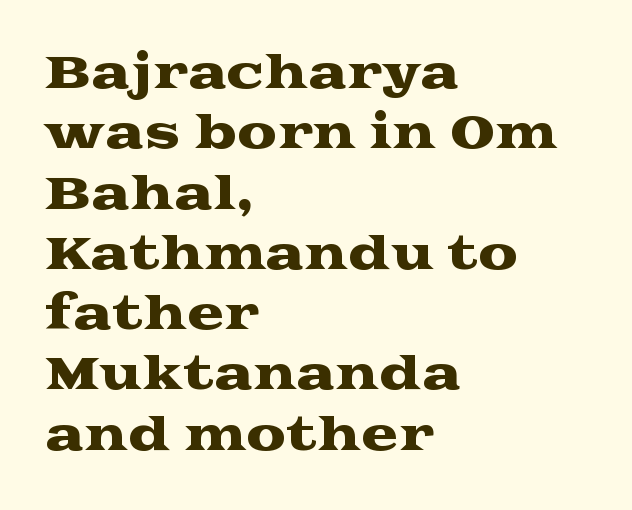
The letters sit at their default tracking, neither squeezed nor spread. This is the regular roman posture of the typeface. Left-aligned paragraph, ragged on the right. Regular leading. You could not count columns in this text — the font is proportionally spaced. Quick note: underline off.
